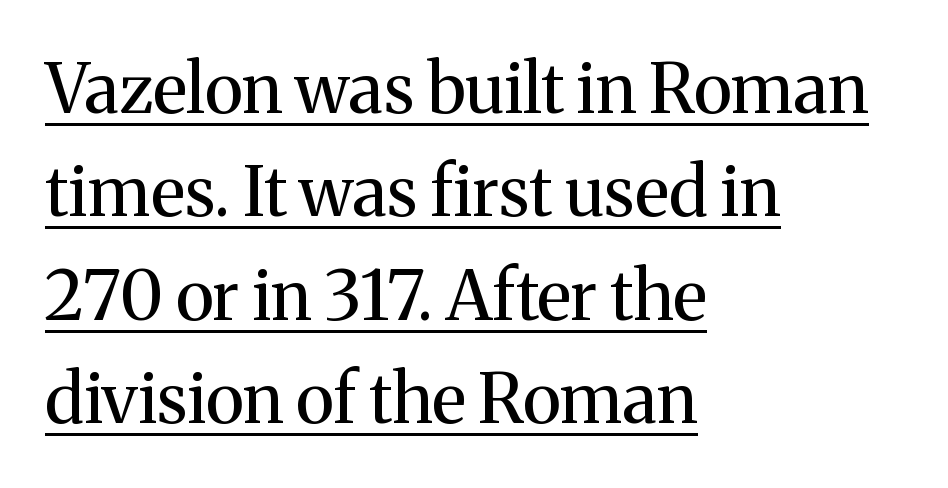
Q: Is the text bold? A: No.
Q: Is the text italic (slanted)? A: No, it is upright.
Q: Is the typeface a serif or a sans-serif typeface? A: Serif.
Q: Is the text underlined? A: Yes.
Q: How is the paragraph aligned? A: Left-aligned.
Q: Is the spacing between letters normal or unusually wide? A: Normal.
Q: Is the spacing between lines tight, normal or loose? A: Normal.
Q: Width (condensed, normal, or wide)? A: Normal.
Q: Stroke contrast? A: Medium.
Q: x-height? A: Medium.
Q: Monospaced? A: No.
